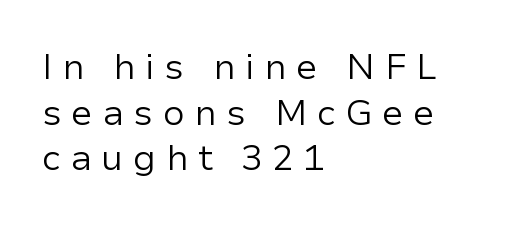
{"serif": "no", "italic": "no", "bold": "no", "weight": "regular", "width": "normal", "stroke_contrast": "low", "x_height": "medium", "monospaced": "no", "underline": "no", "align": "left", "line_spacing": "normal", "line_spacing_ratio": 1.27, "letter_spacing": "wide", "letter_spacing_em": 0.26, "glyph_px": 36}
